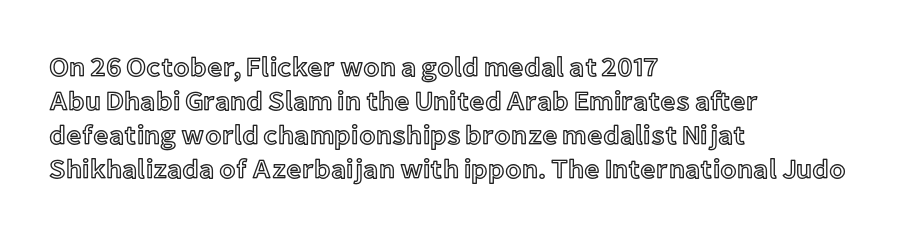
This sample uses plain, unmodified letter spacing. The setting favours the left margin, as ordinary paragraphs usually do. Does the lettering tilt? It doesn't — this is upright. Is there much room between lines? A standard amount, neither cramped nor airy.
